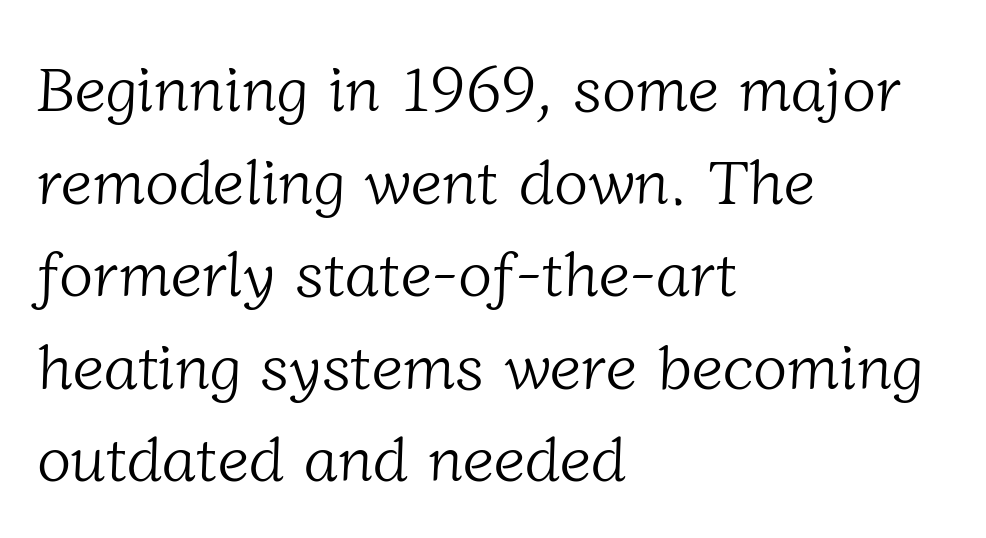
{"serif": "yes", "bold": "no", "weight": "light", "width": "normal", "stroke_contrast": "low", "x_height": "medium", "monospaced": "no", "underline": "no", "align": "left", "line_spacing": "normal", "line_spacing_ratio": 1.47, "letter_spacing": "normal", "letter_spacing_em": 0.0, "glyph_px": 63}
